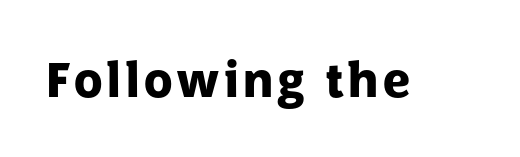
{"serif": "no", "italic": "no", "bold": "yes", "weight": "heavy", "width": "normal", "stroke_contrast": "low", "x_height": "medium", "monospaced": "no", "underline": "no", "glyph_px": 47}
